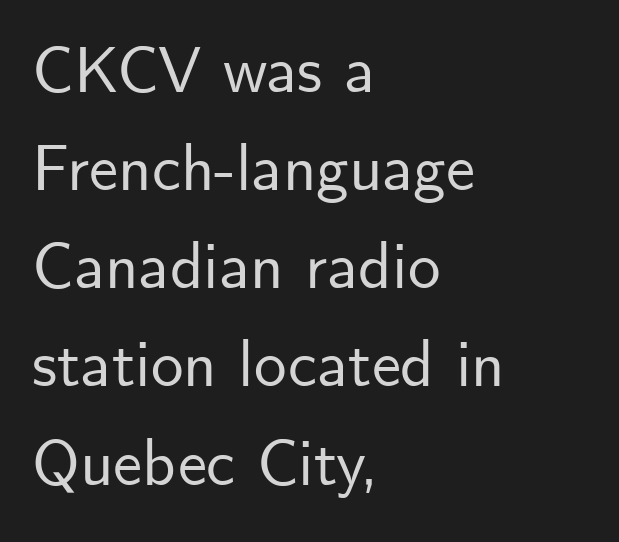
The image shows 65 px sans-serif type, upright; set left-aligned, normal line spacing (1.51x), normal letter spacing, not underlined; low stroke contrast and a small x-height.
